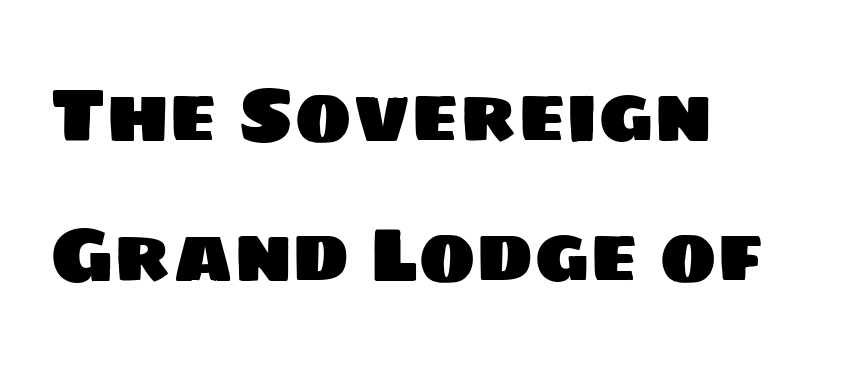
Stroke terminals: plain, sans-serif. The passage shown is typed in a proportional face where columns would drift. Bare-footed words on every line. A typesetter would call this zero additional tracking.
